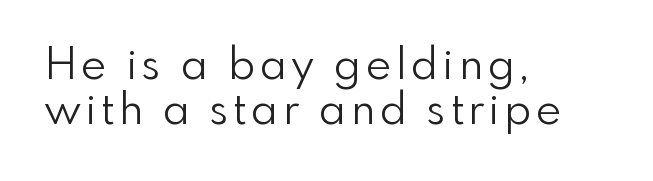
The image shows 43 px light sans-serif type, upright; set left-aligned, tight line spacing (1.05x), not underlined; a small x-height.
